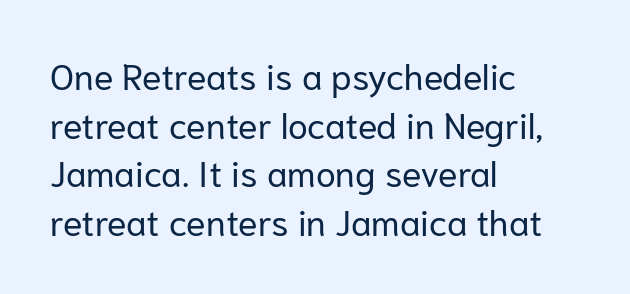
The glyphs in this specimen are sans serif. The face used here is proportionally spaced, like ordinary book or web type. The rag falls on the right side of this text block. Tracking value appears to be zero — textbook default spacing. Every stem runs plumb, perpendicular to the baseline. The line-height multiplier appears to be the usual default.
